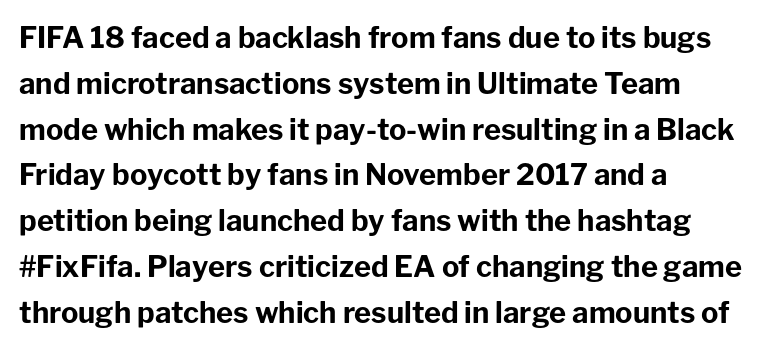
The image shows 29 px bold sans-serif type, upright; set left-aligned, normal line spacing (1.58x), normal letter spacing, not underlined; low stroke contrast and a medium x-height.
